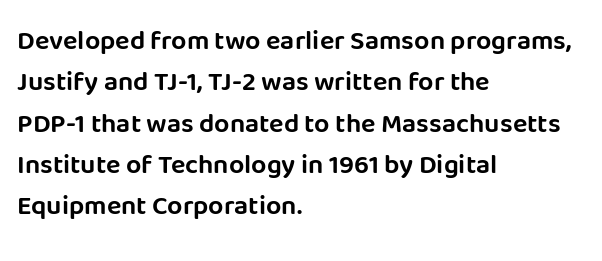
{"italic": "no", "underline": "no", "align": "left", "line_spacing": "normal", "line_spacing_ratio": 1.53, "letter_spacing": "normal", "letter_spacing_em": 0.0, "glyph_px": 27}
